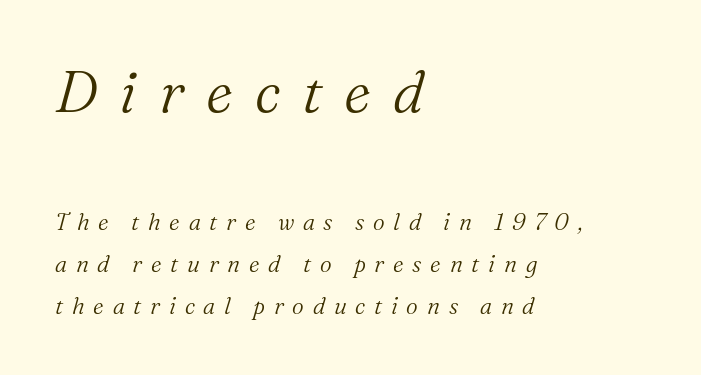
{"serif": "yes", "italic": "yes", "lean": "right", "slant_degrees": 16, "bold": "no", "weight": "light", "width": "normal", "stroke_contrast": "medium", "x_height": "medium", "monospaced": "no", "underline": "no", "align": "left", "line_spacing_ratio": 1.82, "letter_spacing": "wide", "letter_spacing_em": 0.38, "larger_block": "first", "size_ratio": 2.52, "glyph_px": 58}
